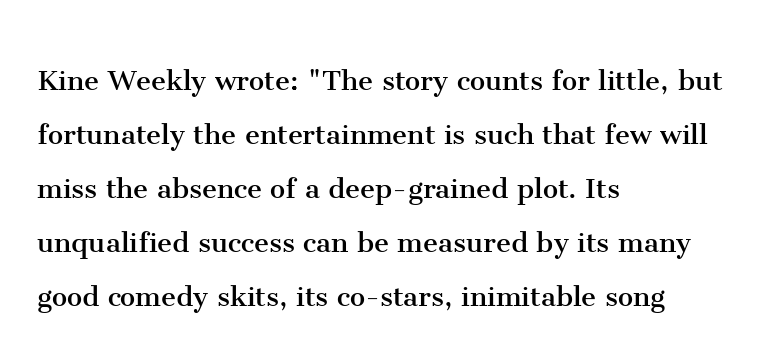
The image shows 34 px regular-weight serif type, upright; set left-aligned, normal line spacing (1.59x), normal letter spacing, not underlined; medium stroke contrast and a medium x-height.
